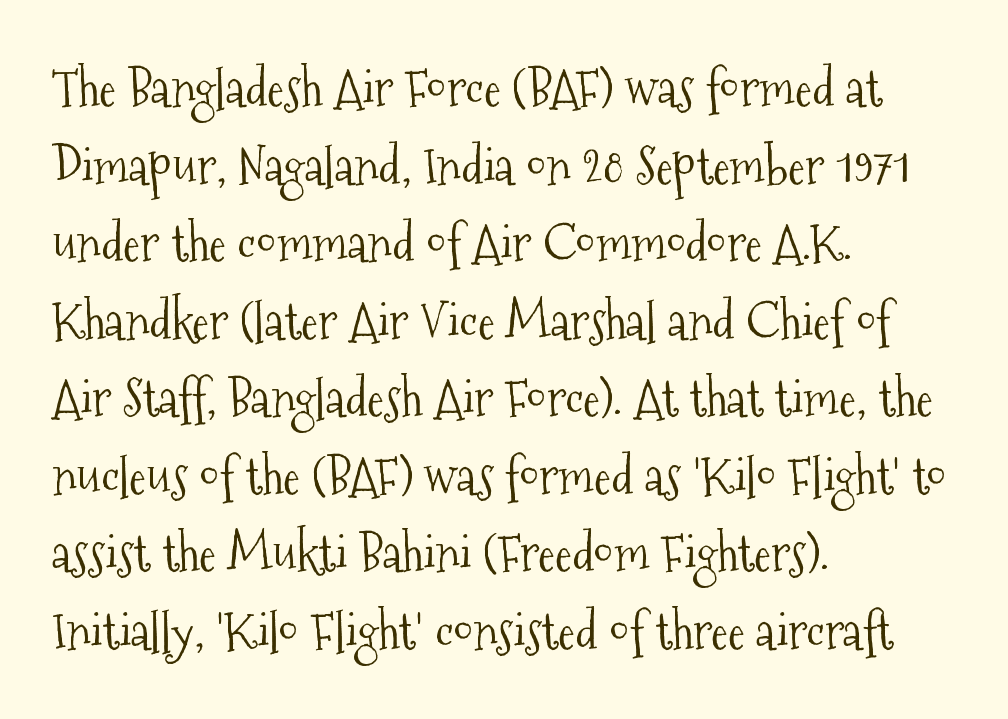
The image shows 51 px light, condensed serif type, upright; set left-aligned, normal line spacing (1.52x), normal letter spacing, not underlined; medium stroke contrast and a medium x-height.
